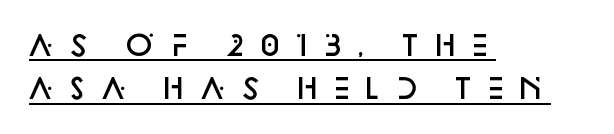
Does the lettering tilt? It doesn't — this is upright. You can see a thin bar hugging the bottom of the glyphs. A sans-serif font was chosen for this passage. These lines carry some extra weight — a demibold, not a full bold. Words appear elongated and porous because spacing is wide.
